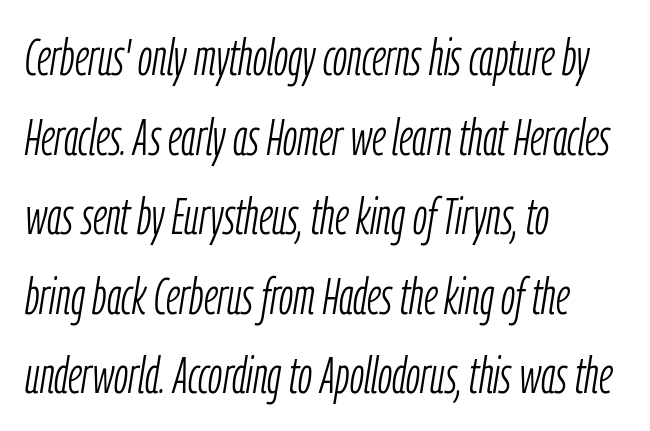
Emphasis-style slanted type is in use. Stroke thickness stays within the range of a standard reading face or lighter. Here the glyphs are tracked normally, forming tight word shapes. You could not count columns in this text — the font is proportionally spaced. The lines in this sample share a left origin and differ only in where they stop. Lines of text with bare space underneath.
